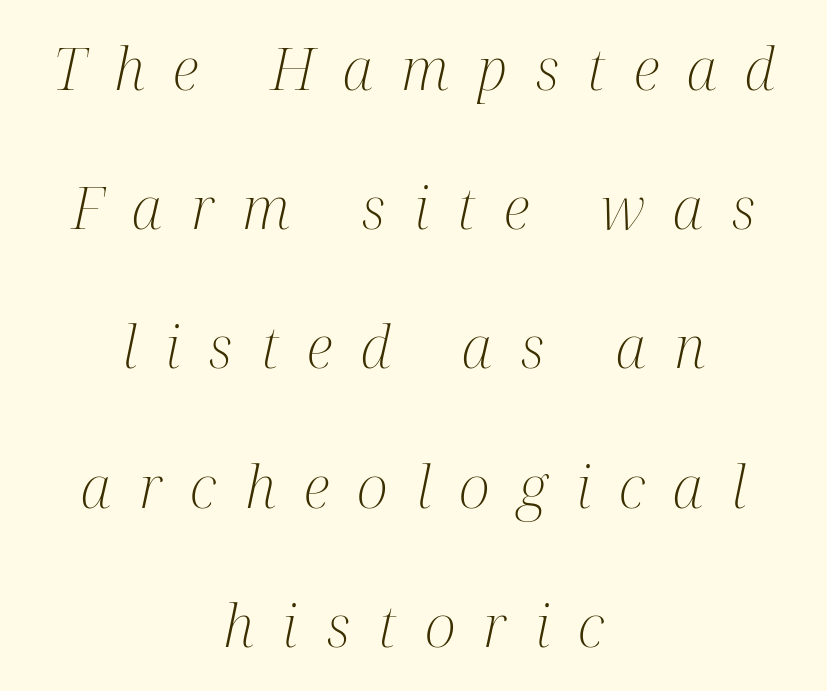
Q: Is the text bold? A: No.
Q: Is the text italic (slanted)? A: Yes, it leans right by about 12 degrees.
Q: Is the typeface a serif or a sans-serif typeface? A: Serif.
Q: Is the text underlined? A: No.
Q: How is the paragraph aligned? A: Centered.
Q: Is the spacing between letters normal or unusually wide? A: Unusually wide.
Q: Is the spacing between lines tight, normal or loose? A: Loose.
Q: Width (condensed, normal, or wide)? A: Condensed.
Q: Stroke contrast? A: Medium.
Q: x-height? A: Medium.
Q: Monospaced? A: No.
